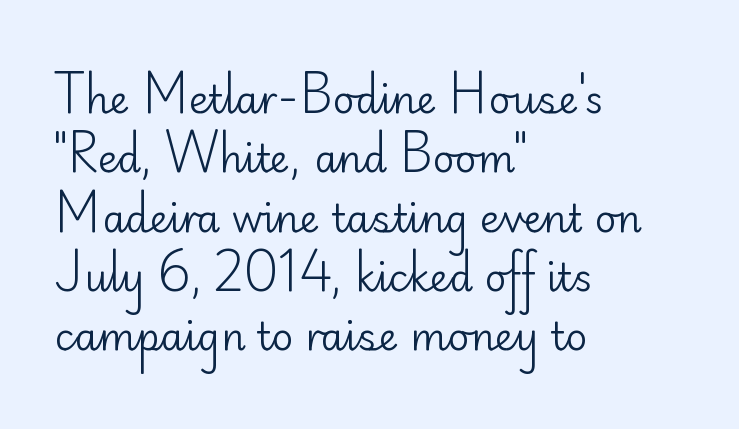
Q: Is the text bold? A: No.
Q: Is the text italic (slanted)? A: No, it is upright.
Q: Is the typeface a serif or a sans-serif typeface? A: Sans-serif.
Q: Is the text underlined? A: No.
Q: How is the paragraph aligned? A: Left-aligned.
Q: Is the spacing between letters normal or unusually wide? A: Normal.
Q: Is the spacing between lines tight, normal or loose? A: Normal.
Q: Width (condensed, normal, or wide)? A: Normal.
Q: Stroke contrast? A: Low.
Q: x-height? A: Small.
Q: Monospaced? A: No.
